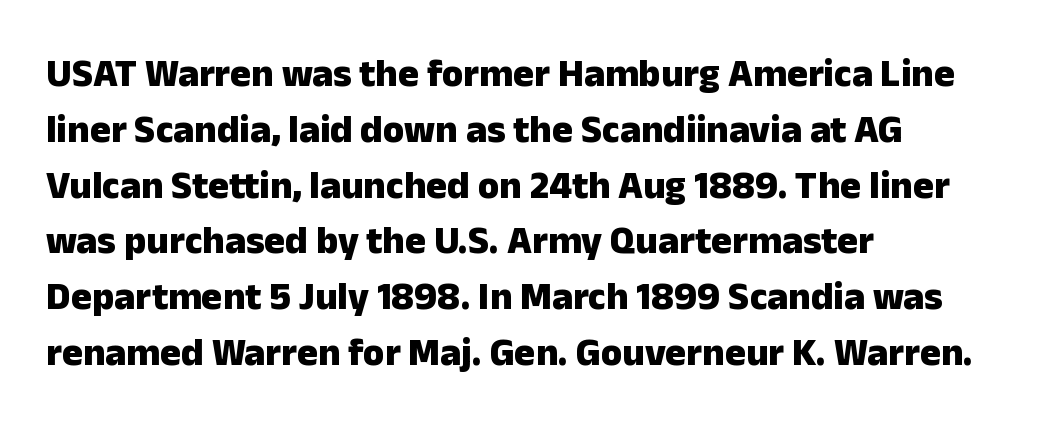
The image shows 39 px heavy sans-serif type, upright; set left-aligned, normal line spacing (1.43x), normal letter spacing, not underlined; low stroke contrast and a medium x-height.
